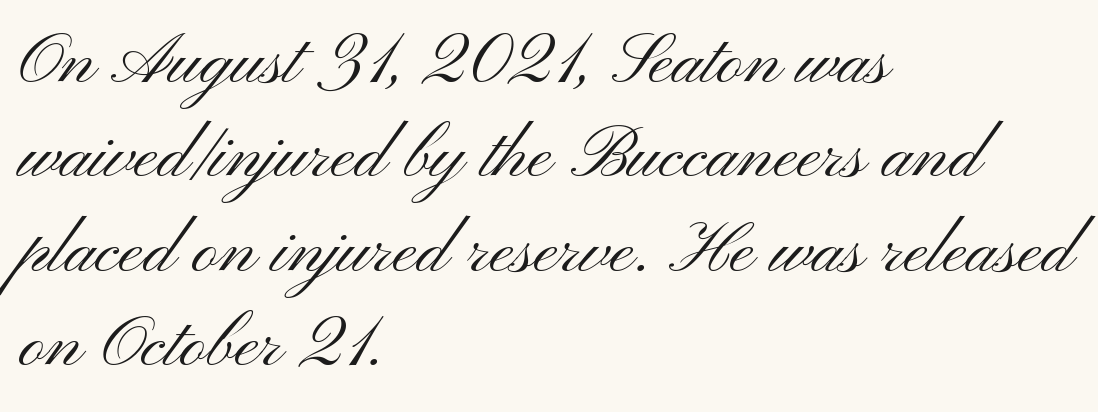
Q: Is the text bold? A: No.
Q: Is the text italic (slanted)? A: Yes.
Q: Is the typeface a serif or a sans-serif typeface? A: Sans-serif.
Q: Is the text underlined? A: No.
Q: How is the paragraph aligned? A: Left-aligned.
Q: Is the spacing between letters normal or unusually wide? A: Normal.
Q: Is the spacing between lines tight, normal or loose? A: Normal.
Q: Width (condensed, normal, or wide)? A: Wide.
Q: Stroke contrast? A: Medium.
Q: x-height? A: Small.
Q: Monospaced? A: No.
